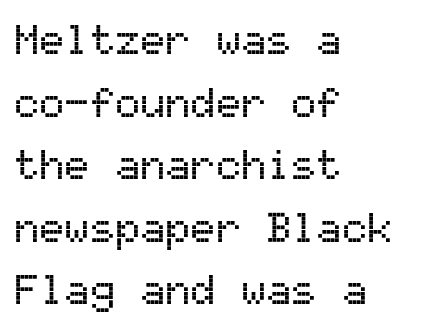
{"serif": "no", "italic": "no", "width": "normal", "stroke_contrast": "medium", "x_height": "medium", "monospaced": "yes", "underline": "no", "align": "left", "line_spacing": "normal", "line_spacing_ratio": 1.49, "letter_spacing": "normal", "letter_spacing_em": 0.0, "glyph_px": 42}
